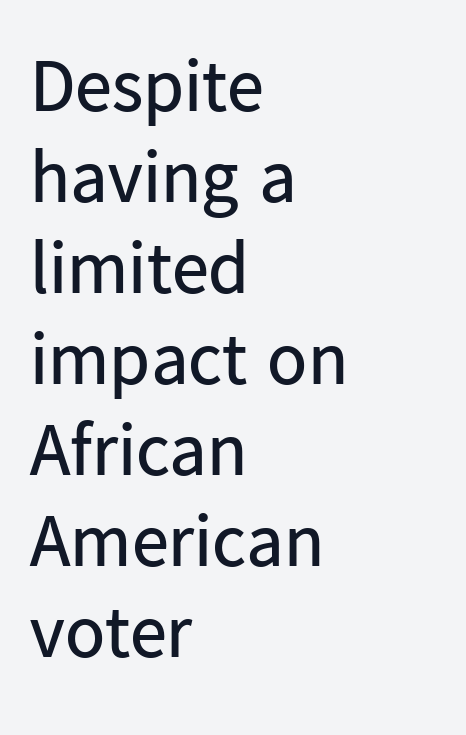
How are the letters spaced? Ordinarily, with no added tracking. Quick note: not italic, upright. Lines of text with bare space underneath. Serifs: no, the terminals of the letterforms are clean. Is this a fixed-width face? No — the glyphs have proportional, varying widths.
